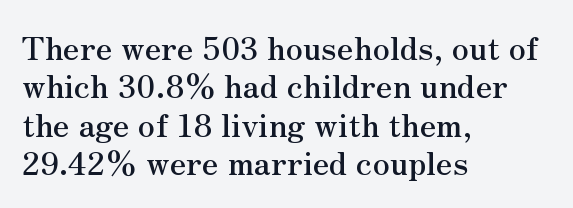
{"serif": "yes", "italic": "no", "width": "normal", "stroke_contrast": "medium", "x_height": "small", "monospaced": "no", "underline": "no", "align": "left", "line_spacing_ratio": 1.2, "letter_spacing": "normal", "letter_spacing_em": 0.0, "glyph_px": 32}
